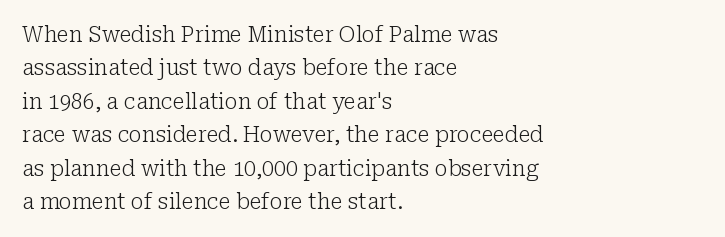
The image shows 21 px text type, upright; set left-aligned, normal line spacing (1.59x), normal letter spacing, not underlined.
